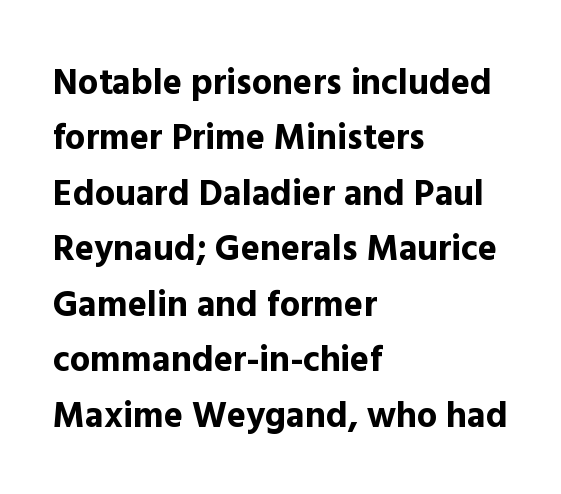
Does the lettering tilt? It doesn't — this is upright. Observe the ordinary spacing: letters are neighbours, not strangers. The paragraph has a hard left edge and a soft right edge. No feet cap the strokes, marking this as sans-serif type. Looks like regular typesetting: each glyph gets only the width it needs.
